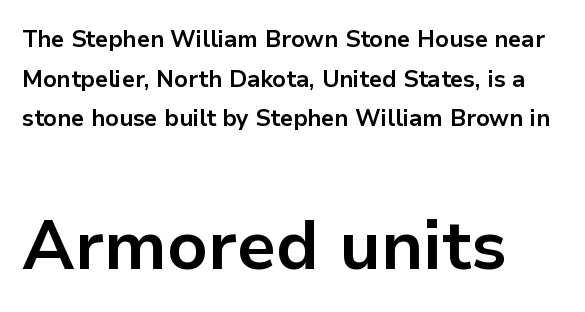
The letters are bold, with thick, heavy strokes. Bigger letters appear in the bottom chunk; the top chunk is reduced. A roman cut, with each character standing at attention. Grotesque or geometric, the face here clearly has no serifs.
